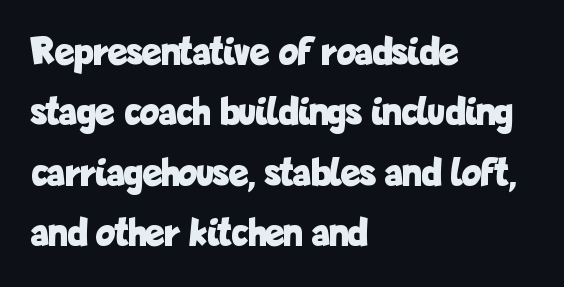
Q: Is the text bold? A: Yes.
Q: Is the text italic (slanted)? A: No, it is upright.
Q: Is the typeface a serif or a sans-serif typeface? A: Sans-serif.
Q: Is the text underlined? A: No.
Q: How is the paragraph aligned? A: Left-aligned.
Q: Is the spacing between letters normal or unusually wide? A: Normal.
Q: Is the spacing between lines tight, normal or loose? A: Normal.
Q: Width (condensed, normal, or wide)? A: Condensed.
Q: Stroke contrast? A: Low.
Q: x-height? A: Medium.
Q: Monospaced? A: No.
